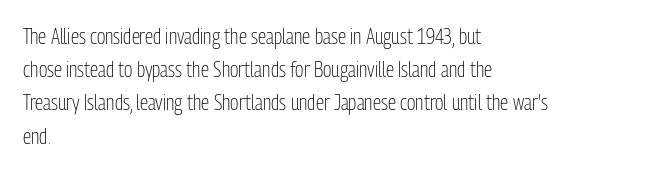
{"italic": "no", "bold": "no", "underline": "no", "align": "left", "line_spacing": "normal", "line_spacing_ratio": 1.58, "letter_spacing": "normal", "letter_spacing_em": 0.0, "glyph_px": 21}
